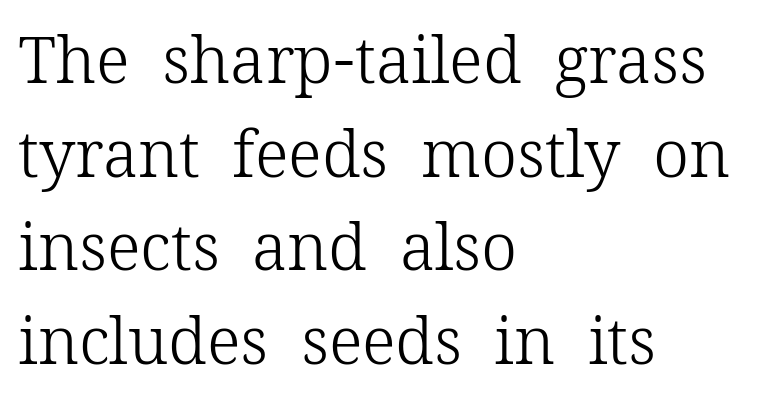
The image shows 65 px light serif type, upright; set left-aligned, normal line spacing (1.44x), normal letter spacing, not underlined; low stroke contrast and a medium x-height.
